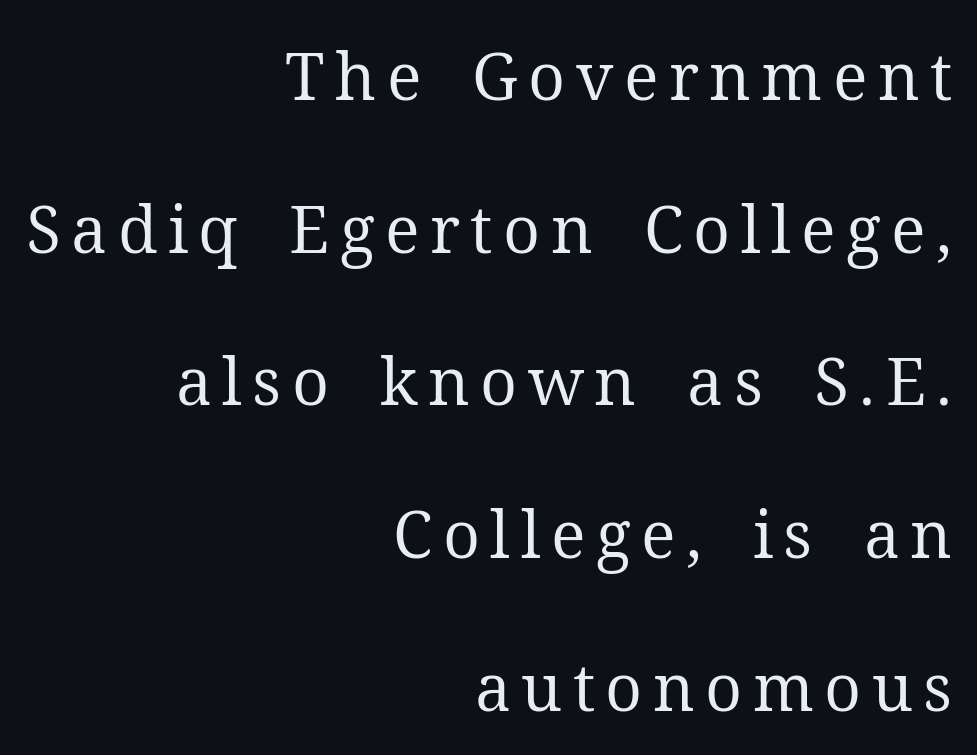
Q: Is the text bold? A: No.
Q: Is the text italic (slanted)? A: No, it is upright.
Q: Is the typeface a serif or a sans-serif typeface? A: Serif.
Q: Is the text underlined? A: No.
Q: How is the paragraph aligned? A: Right-aligned.
Q: Is the spacing between lines tight, normal or loose? A: Loose.
Q: Width (condensed, normal, or wide)? A: Normal.
Q: Stroke contrast? A: Medium.
Q: x-height? A: Medium.
Q: Monospaced? A: No.
